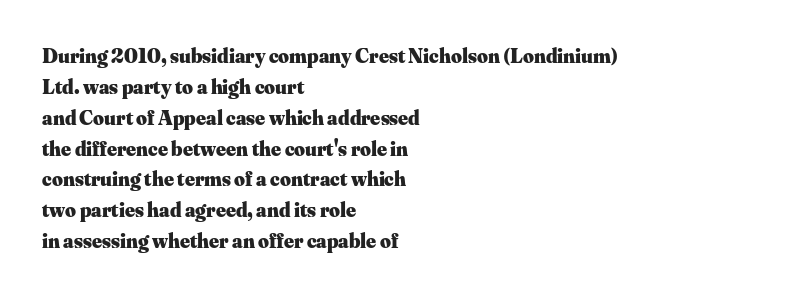
Posture: vertical. A classic flush-left, rag-right setting is used for this passage. Horizontal bands of white between lines are of average thickness. Each word holds together tightly as a unit, with standard inter-letter gaps. The font is running at its bold setting.
